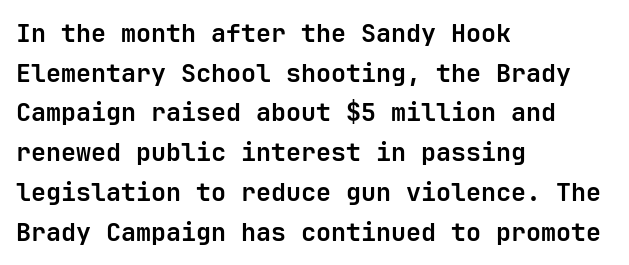
{"italic": "no", "bold": "yes", "underline": "no", "align": "left", "line_spacing": "normal", "line_spacing_ratio": 1.59, "letter_spacing": "normal", "letter_spacing_em": 0.0, "glyph_px": 25}
